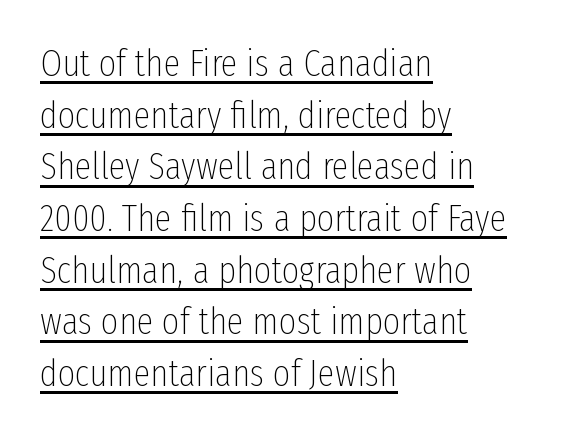
The type sits square on the baseline with zero lean. Short note: letters normally spaced. The vertical gap from one line to the next is medium. The typesetting does not lean heavy: it is not bold. The paragraph has a hard left edge and a soft right edge. This rendering features underlined lettering.
